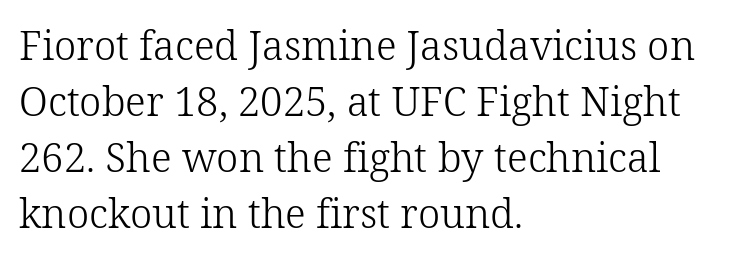
The font is comparable to plain body text, perhaps lighter. Characters follow at the spacing the type designer built in. The space directly below the letters is spotless. Yep, those are serifs on the letters.
